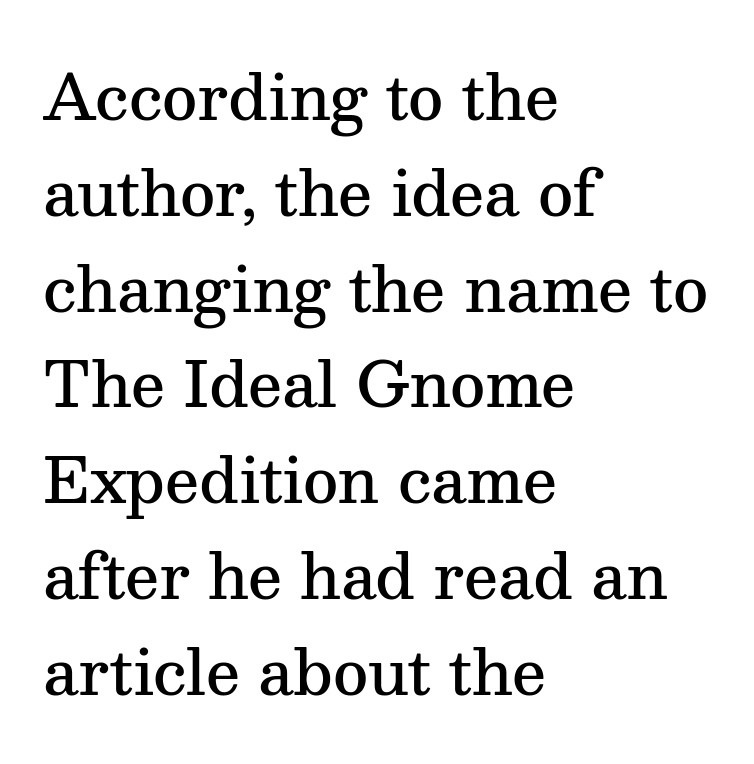
When letters stand straight like this, we call the style roman or upright. Type style note: has serifs. The typesetter chose a ragged-right arrangement here. Reading down the column, the eye jumps a familiar distance to each next line. A typesetter would call this proportional, since set widths differ per character. Typographic density is moderately raised because the face is semibold.
